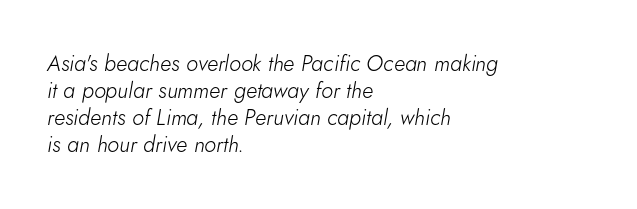
Q: Is the text bold? A: No.
Q: Is the text italic (slanted)? A: Yes, it leans right by about 5 degrees.
Q: Is the text underlined? A: No.
Q: How is the paragraph aligned? A: Left-aligned.
Q: Is the spacing between letters normal or unusually wide? A: Normal.
